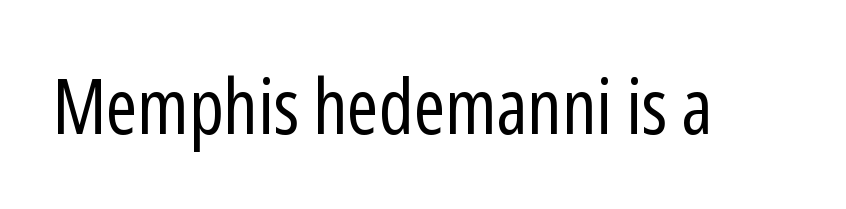
The image shows 76 px regular-weight, condensed sans-serif type, upright; set normal letter spacing, not underlined; low stroke contrast and a medium x-height.
